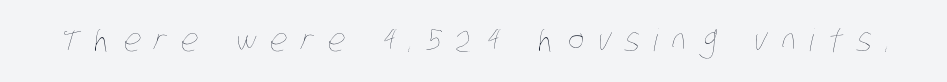
The specimen omits any rule beneath the text block's lines. Each letter keeps its own natural width here, so spacing adapts to shape. The font sits on the lighter half of the weight spectrum, regular included. The line texture is sparse and dotted thanks to wide tracking.
